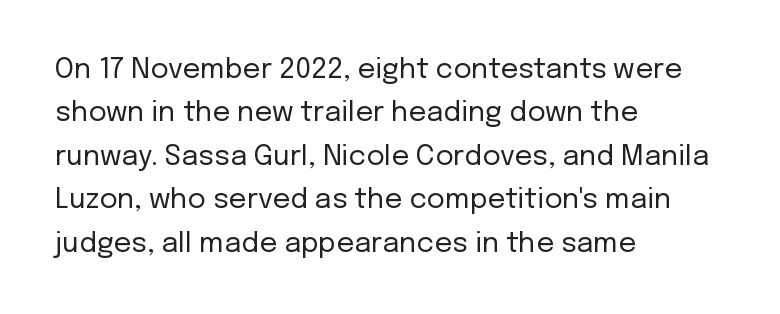
The characters are drawn with everyday or finer stroke widths. Teacher's note: observe the even left margin — that is flush-left alignment. Horizontal bands of white between lines are of average thickness. Unlike italic type, these characters show no tilt at all. Words float on clear page, feet unadorned. These lines are rendered in a variable-pitch font.
